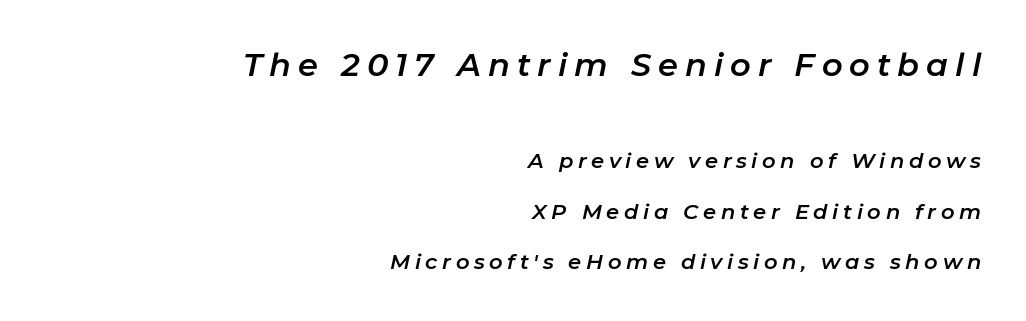
Q: Is the text italic (slanted)? A: Yes, it leans right by about 11 degrees.
Q: Is the text underlined? A: No.
Q: How is the paragraph aligned? A: Right-aligned.
Q: Is the spacing between letters normal or unusually wide? A: Unusually wide.
Q: Is the spacing between lines tight, normal or loose? A: Loose.
Q: Which block of text is set in a larger size, the first (top) or the second (bottom)? A: The first (top) one.
Q: Width (condensed, normal, or wide)? A: Normal.
Q: Stroke contrast? A: Low.
Q: x-height? A: Medium.
Q: Monospaced? A: No.
